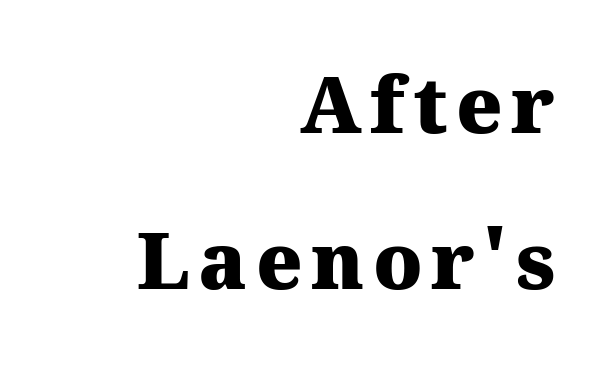
The image shows 78 px heavy serif type, upright; set right-aligned, loose line spacing (2.0x), not underlined; medium stroke contrast and a medium x-height.
